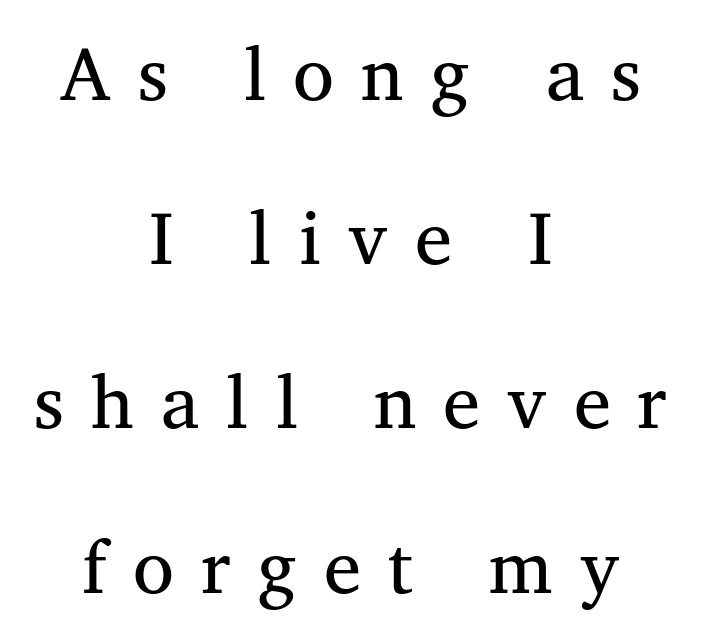
{"serif": "yes", "width": "normal", "stroke_contrast": "medium", "x_height": "medium", "monospaced": "no", "underline": "no", "align": "center", "line_spacing": "loose", "line_spacing_ratio": 2.19, "letter_spacing": "wide", "letter_spacing_em": 0.36, "glyph_px": 75}
